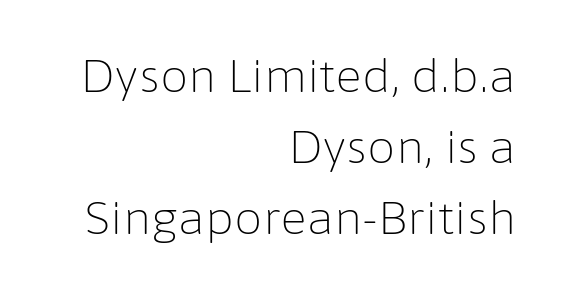
Q: Is the text bold? A: No.
Q: Is the text italic (slanted)? A: No, it is upright.
Q: Is the typeface a serif or a sans-serif typeface? A: Sans-serif.
Q: Is the text underlined? A: No.
Q: How is the paragraph aligned? A: Right-aligned.
Q: Is the spacing between letters normal or unusually wide? A: Normal.
Q: Is the spacing between lines tight, normal or loose? A: Normal.
Q: Width (condensed, normal, or wide)? A: Normal.
Q: Stroke contrast? A: Low.
Q: x-height? A: Medium.
Q: Monospaced? A: No.
